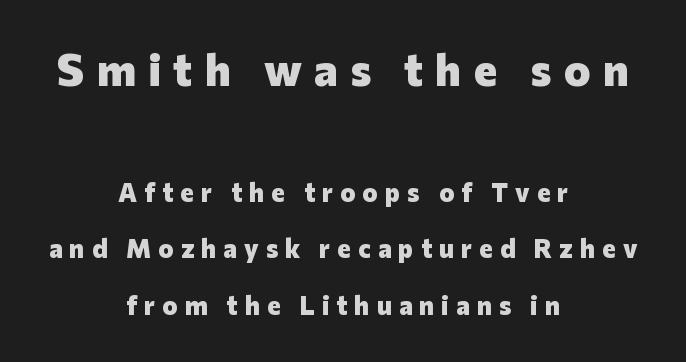
{"serif": "no", "italic": "no", "bold": "yes", "weight": "heavy", "width": "normal", "stroke_contrast": "low", "x_height": "medium", "monospaced": "no", "underline": "no", "align": "center", "line_spacing": "loose", "line_spacing_ratio": 2.19, "letter_spacing": "wide", "letter_spacing_em": 0.27, "larger_block": "first", "size_ratio": 1.73, "glyph_px": 45}
